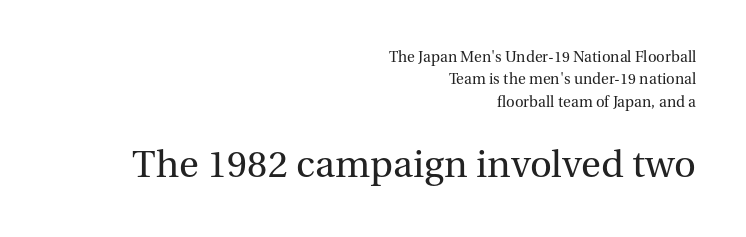
{"serif": "yes", "italic": "no", "bold": "no", "weight": "regular", "width": "normal", "stroke_contrast": "medium", "x_height": "medium", "monospaced": "no", "underline": "no", "align": "right", "line_spacing": "normal", "line_spacing_ratio": 1.5, "letter_spacing": "normal", "letter_spacing_em": 0.0, "larger_block": "second", "size_ratio": 2.53, "glyph_px": 38}
